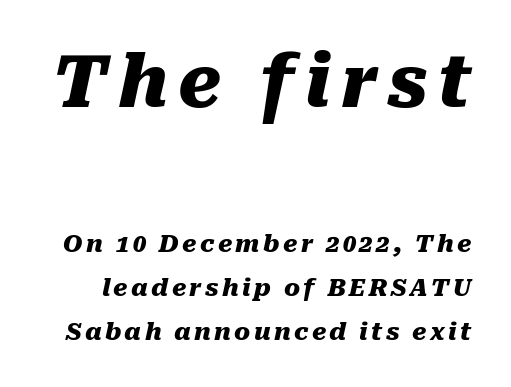
If you drew a line through each stem, it would be angled. This is heavy type, rendered in bold. The rendering shrinks the type as you move from the upper chunk to the lower. The zone under the glyphs is completely vacant. The passage shown is typed in a proportional face where columns would drift.
